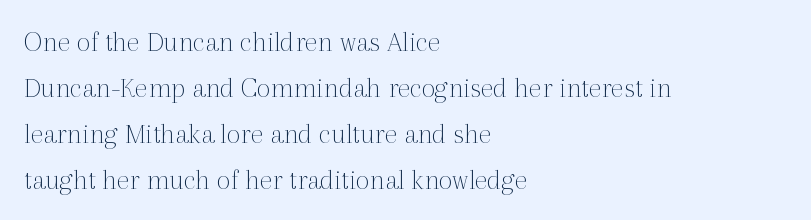
The image shows 30 px thin serif type, upright; set left-aligned, normal line spacing (1.53x), normal letter spacing, not underlined; a medium x-height.
